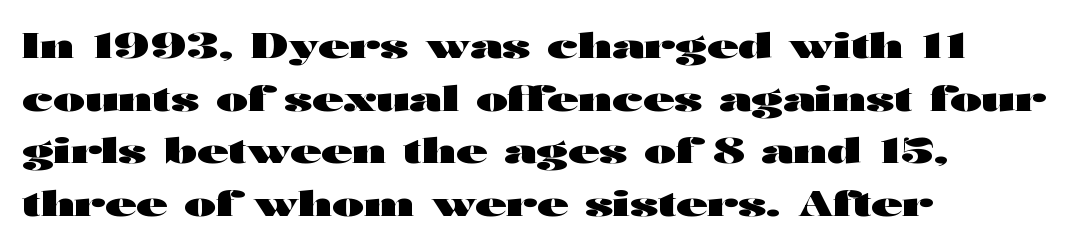
The image shows 34 px heavy, wide type, upright; set left-aligned, normal line spacing (1.55x), normal letter spacing, not underlined; high stroke contrast and a medium x-height.
